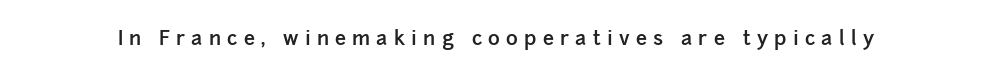
Does the lettering tilt? It doesn't — this is upright. This rendering widens character spacing well past its baseline value. A fair bit of extra ink — the face is semibold, not bold. Check the space under the baseline: it is left empty.
